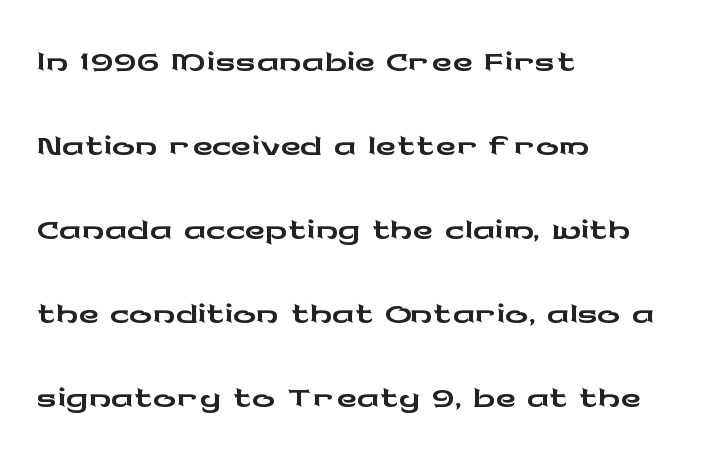
The image shows 56 px wide sans-serif type, upright; set left-aligned, normal line spacing (1.5x), normal letter spacing, not underlined; low stroke contrast and a medium x-height.
